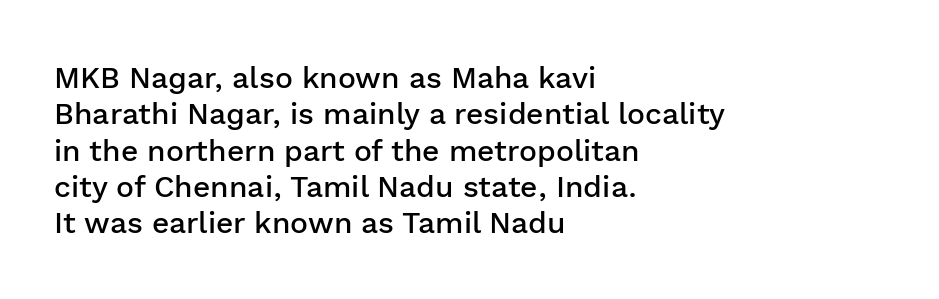
Spacing between characters is what you'd get straight out of the box. Is this a sans? Yes — the strokes have no serifs. This sample is left-justified, so line endings fall wherever the words run out. This is the regular roman posture of the typeface. Nobody drew a line under any word here. Typesetter's note: demi weight, one step under bold.
